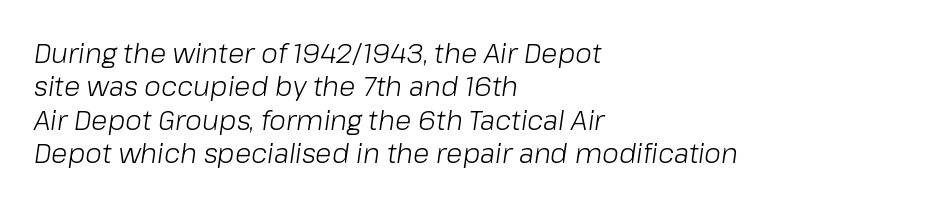
Q: Is the text bold? A: No.
Q: Is the text italic (slanted)? A: Yes, it leans right by about 8 degrees.
Q: Is the text underlined? A: No.
Q: How is the paragraph aligned? A: Left-aligned.
Q: Is the spacing between letters normal or unusually wide? A: Normal.
